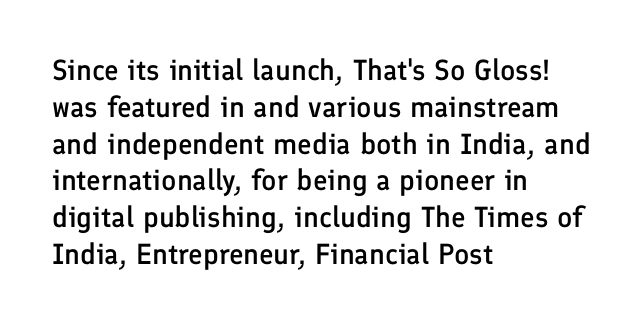
The image shows 29 px semibold sans-serif type, upright; set left-aligned, normal line spacing (1.27x), normal letter spacing, not underlined; low stroke contrast and a medium x-height.
